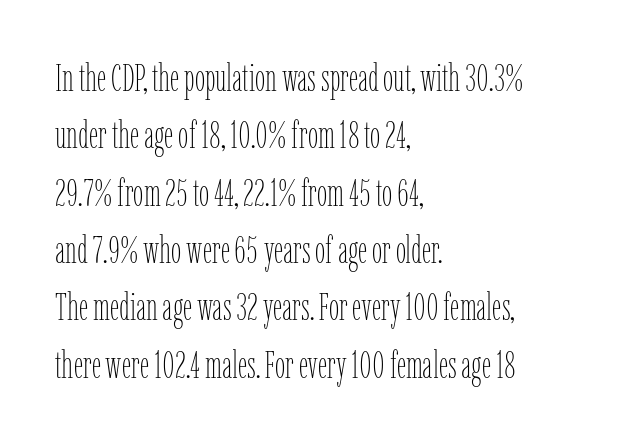
Q: Is the text bold? A: No.
Q: Is the text italic (slanted)? A: No, it is upright.
Q: Is the text underlined? A: No.
Q: How is the paragraph aligned? A: Left-aligned.
Q: Is the spacing between letters normal or unusually wide? A: Normal.
Q: Is the spacing between lines tight, normal or loose? A: Normal.
Q: Width (condensed, normal, or wide)? A: Condensed.
Q: Stroke contrast? A: Low.
Q: x-height? A: Medium.
Q: Monospaced? A: No.
